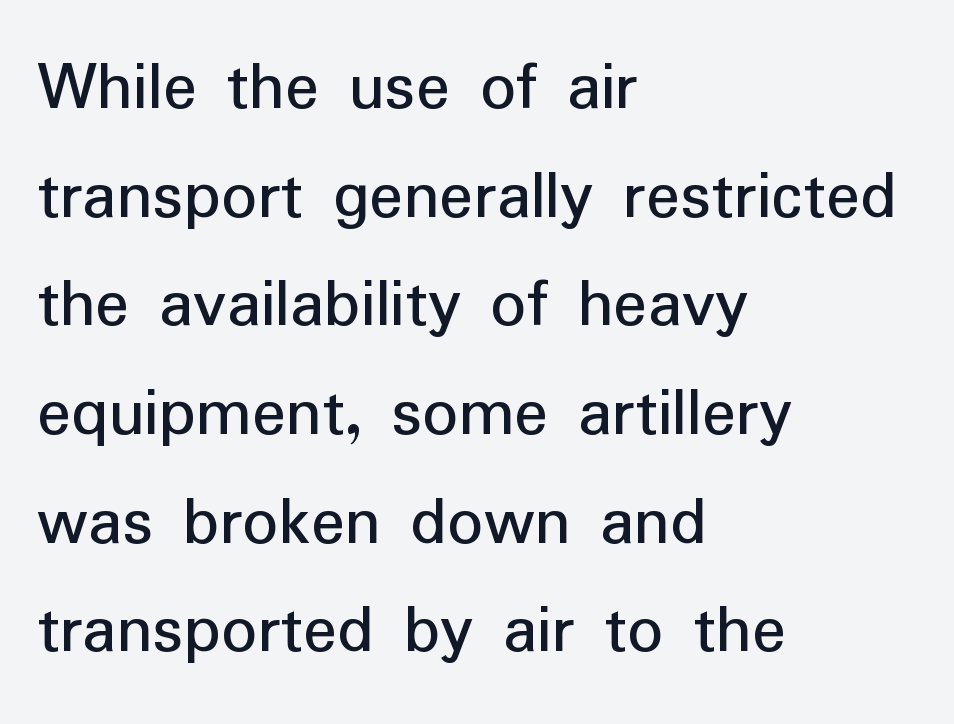
The image shows 71 px regular-weight sans-serif type, upright; set left-aligned, normal line spacing (1.53x), normal letter spacing, not underlined; low stroke contrast and a medium x-height.
